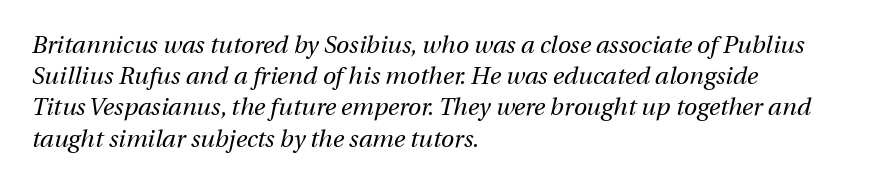
{"italic": "yes", "lean": "right", "slant_degrees": 12, "bold": "no", "underline": "no", "align": "left", "line_spacing": "normal", "line_spacing_ratio": 1.3, "letter_spacing": "normal", "letter_spacing_em": 0.0, "glyph_px": 24}
